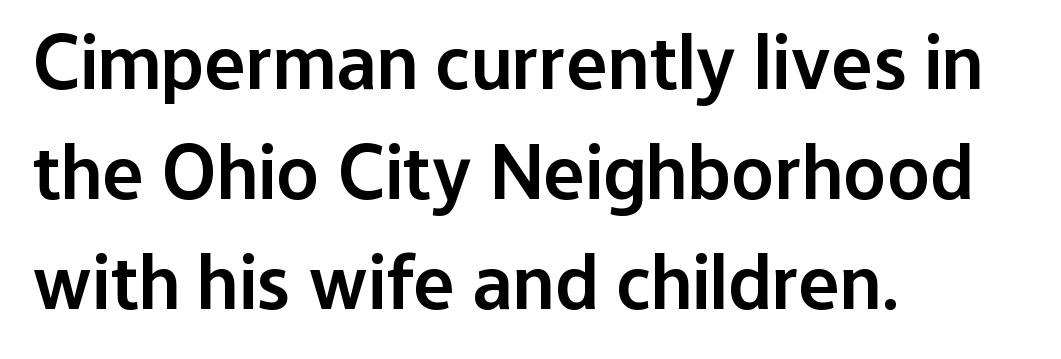
{"serif": "no", "italic": "no", "bold": "semi", "weight": "semibold", "width": "normal", "stroke_contrast": "low", "x_height": "medium", "monospaced": "no", "underline": "no", "align": "left", "line_spacing": "normal", "line_spacing_ratio": 1.41, "letter_spacing": "normal", "letter_spacing_em": 0.0, "glyph_px": 78}
